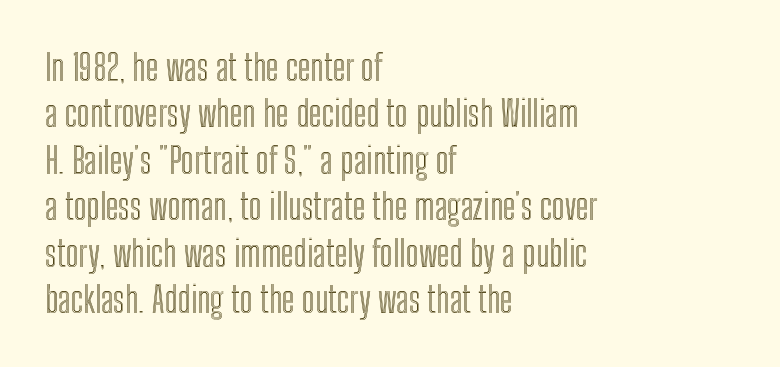
{"italic": "no", "width": "condensed", "x_height": "medium", "monospaced": "no", "underline": "no", "align": "left", "line_spacing": "normal", "line_spacing_ratio": 1.29, "letter_spacing": "normal", "letter_spacing_em": 0.0, "glyph_px": 36}
